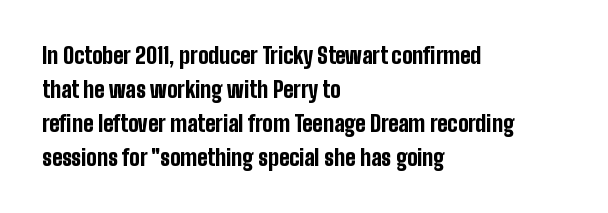
The lettering holds an erect, upright posture throughout. No word sits above an underline. Thick stems and heavy bowls — unmistakably bold. How are the letters spaced? Ordinarily, with no added tracking. Line beginnings align vertically; line endings do not.
